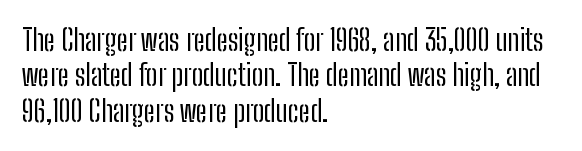
Where is the straight margin? On the left. Check where the strokes stop: nothing finishes them off — pure sans. Quick note: underline off. The gaps between neighbouring characters are ordinary and unremarkable.
